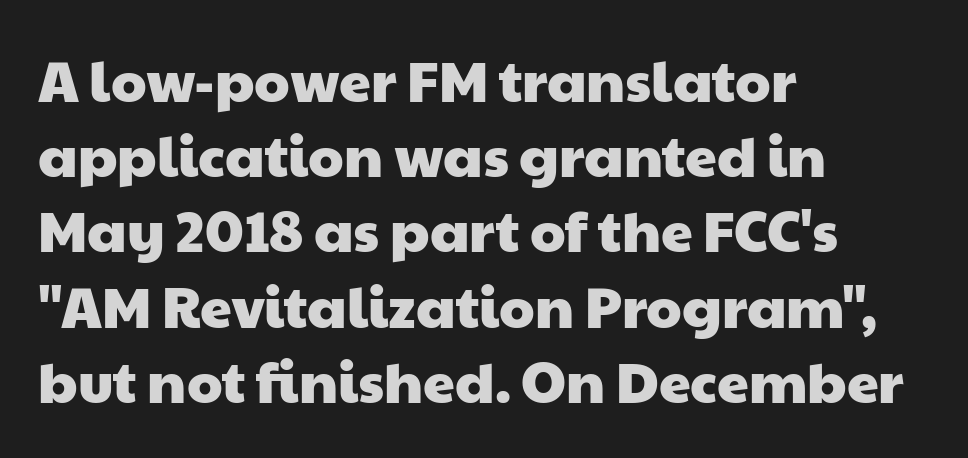
{"serif": "no", "width": "wide", "stroke_contrast": "low", "x_height": "medium", "monospaced": "no", "underline": "no", "align": "left", "line_spacing": "normal", "line_spacing_ratio": 1.32, "letter_spacing": "normal", "letter_spacing_em": 0.0, "glyph_px": 57}
